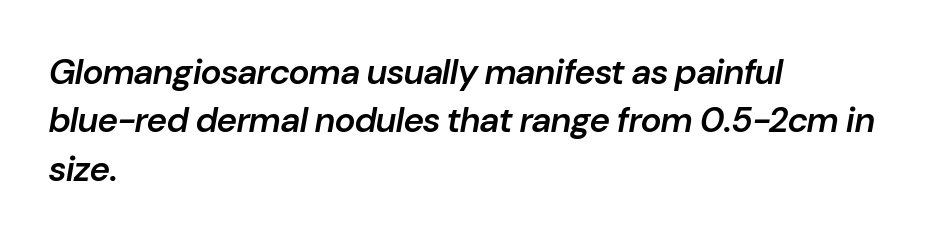
Q: Is the text bold? A: Semi-bold.
Q: Is the text italic (slanted)? A: Yes, it leans right by about 10 degrees.
Q: Is the text underlined? A: No.
Q: How is the paragraph aligned? A: Left-aligned.
Q: Is the spacing between letters normal or unusually wide? A: Normal.
Q: Is the spacing between lines tight, normal or loose? A: Normal.
Q: Width (condensed, normal, or wide)? A: Normal.
Q: Stroke contrast? A: Low.
Q: x-height? A: Medium.
Q: Monospaced? A: No.
